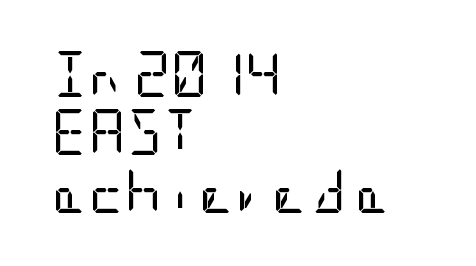
{"serif": "no", "italic": "no", "bold": "no", "weight": "regular", "width": "condensed", "stroke_contrast": "low", "x_height": "large", "underline": "no", "align": "left", "line_spacing": "normal", "line_spacing_ratio": 1.29, "letter_spacing": "normal", "letter_spacing_em": 0.0, "glyph_px": 45}
